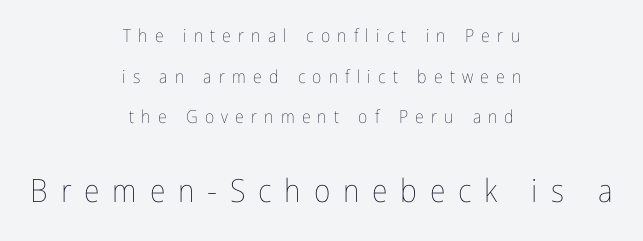
Clear beneath every line of the passage. Look at the tracking — it's clearly loosened, letters drifting apart. Which margin do the lines hug? Neither — every line sits in the middle. Block two is the big one; block one sits smaller above it.
